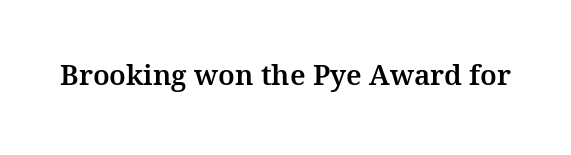
Caption: standard tracking, unaltered. Little horizontal feet cap the strokes, marking this as serif type. Underlining? Definitely not there. Think of a printed novel: that variable character pitch is what you see here. When letters stand straight like this, we call the style roman or upright.
